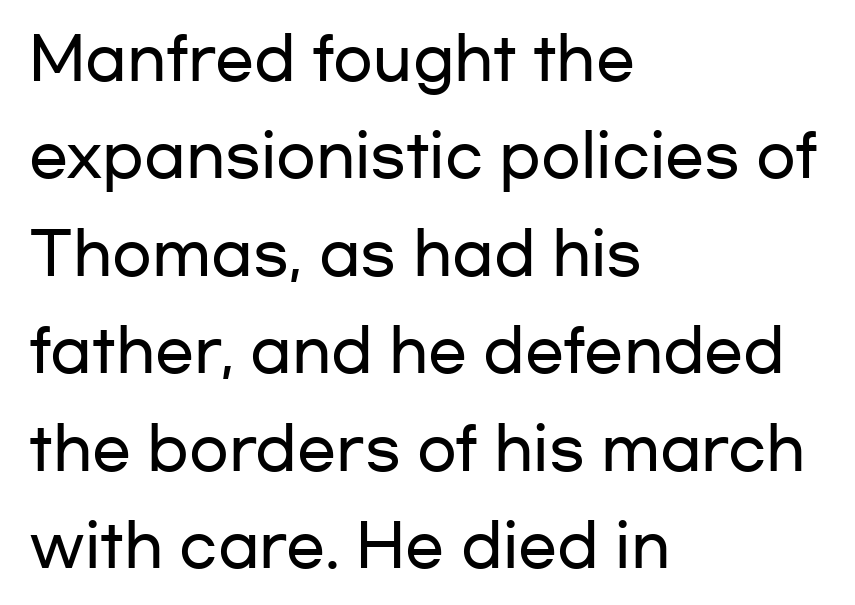
{"serif": "no", "italic": "no", "width": "wide", "stroke_contrast": "low", "x_height": "medium", "monospaced": "no", "underline": "no", "align": "left", "line_spacing": "normal", "line_spacing_ratio": 1.68, "letter_spacing": "normal", "letter_spacing_em": 0.0, "glyph_px": 58}
